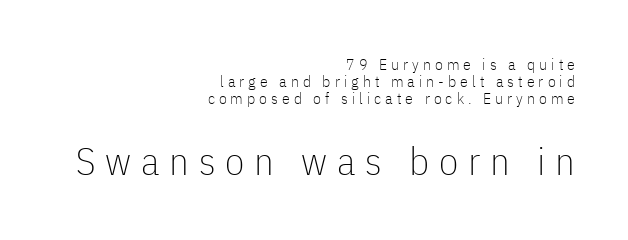
A typesetter would call this proportional, since set widths differ per character. Words appear elongated and porous because spacing is wide. Compared with a flush-left layout, this one pins lines to the opposite, right side. The strip under each line holds only bare page. The vertical gap from one line to the next is small. When letters stand straight like this, we call the style roman or upright.
